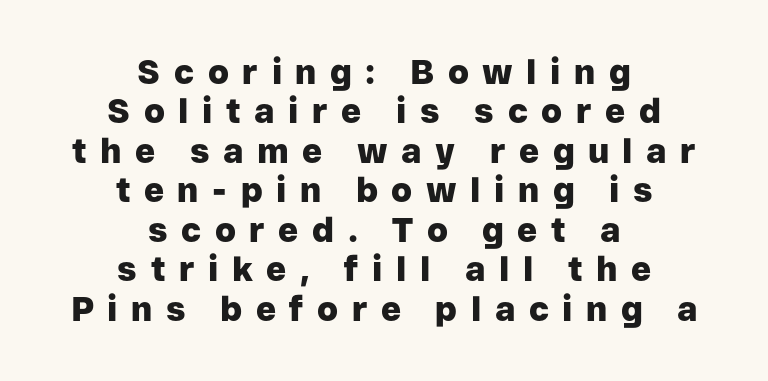
These lines stack symmetrically, like a column narrowing and widening about its center. Clear beneath every line of the passage. Character widths vary here, with narrow letters taking less room than wide ones. This is sans-serif lettering, the kind often seen on screens and signage. The type is letterspaced generously, with wide tracking. If you drew a line through each stem, it would be perfectly vertical.
